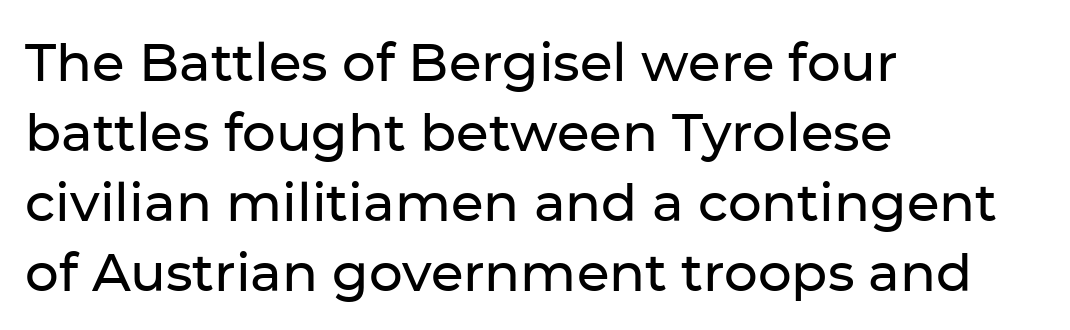
The image shows 53 px sans-serif type, upright; set left-aligned, normal line spacing (1.32x), normal letter spacing, not underlined; low stroke contrast and a medium x-height.
